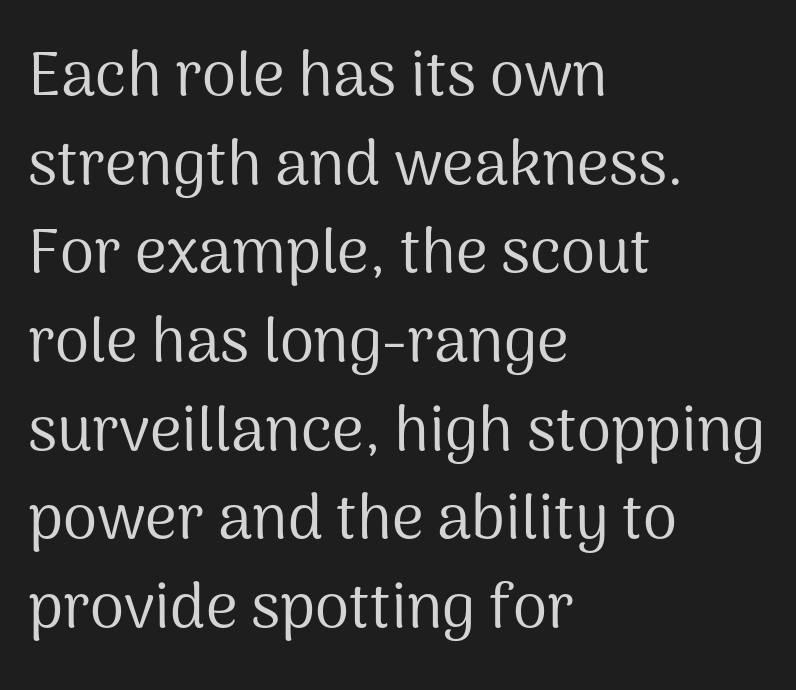
The image shows 62 px regular-weight sans-serif type, upright; set left-aligned, normal line spacing (1.43x), normal letter spacing, not underlined; medium stroke contrast and a medium x-height.
